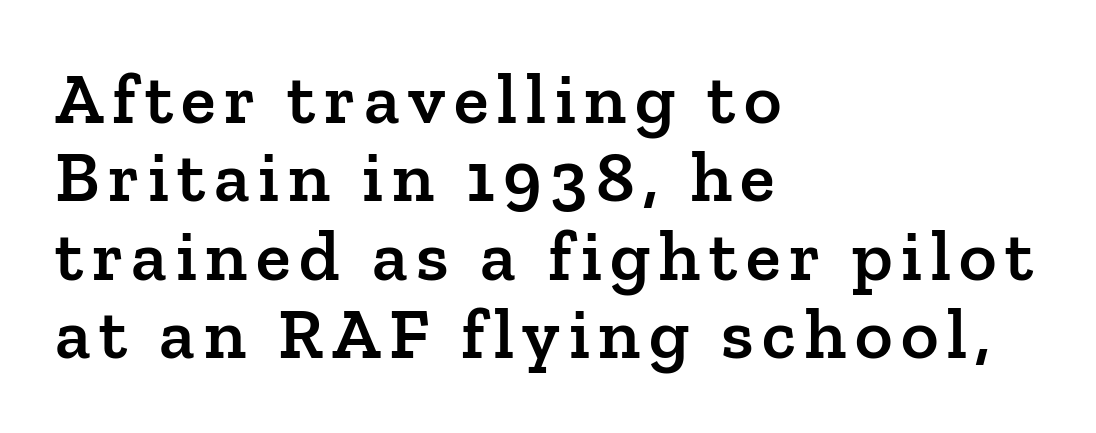
Q: Is the text bold? A: Semi-bold.
Q: Is the text italic (slanted)? A: No, it is upright.
Q: Is the typeface a serif or a sans-serif typeface? A: Serif.
Q: Is the text underlined? A: No.
Q: How is the paragraph aligned? A: Left-aligned.
Q: Is the spacing between lines tight, normal or loose? A: Tight.
Q: Width (condensed, normal, or wide)? A: Normal.
Q: Stroke contrast? A: Low.
Q: x-height? A: Medium.
Q: Monospaced? A: No.
